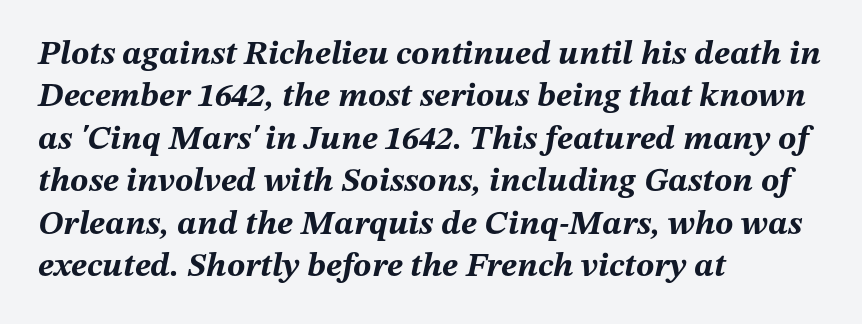
The rendering anchors every line to the left-hand side. Think of a printed novel: that variable character pitch is what you see here. Italic? Definitely — the glyphs are oblique. Stroke thickness is high; the sample reads as a true bold. The rendering keeps characters at their native spacing. Summary of vertical rhythm: regular, with standard interline spacing.
